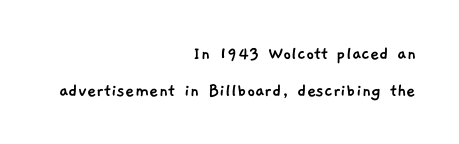
{"underline": "no", "align": "right", "line_spacing_ratio": 1.85, "letter_spacing": "normal", "letter_spacing_em": 0.0, "glyph_px": 20}
